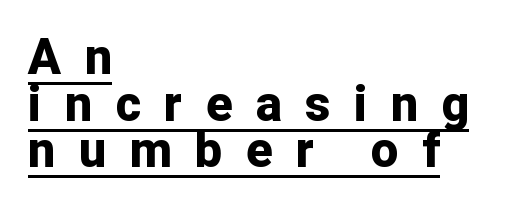
{"serif": "no", "italic": "no", "bold": "yes", "weight": "bold", "width": "normal", "stroke_contrast": "low", "x_height": "medium", "monospaced": "no", "underline": "yes", "align": "left", "line_spacing": "tight", "line_spacing_ratio": 0.97, "letter_spacing": "wide", "letter_spacing_em": 0.5, "glyph_px": 48}
